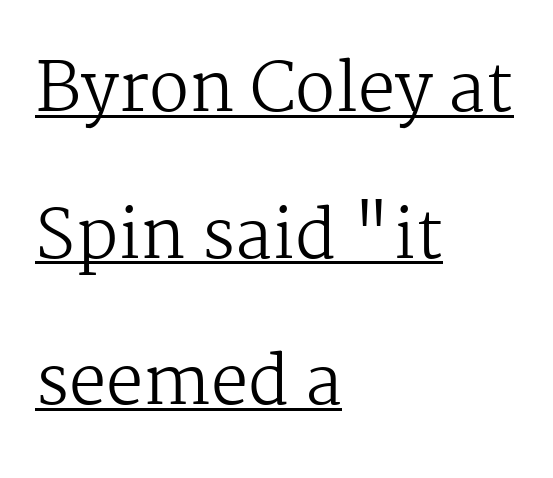
Q: Is the text bold? A: No.
Q: Is the text italic (slanted)? A: No, it is upright.
Q: Is the typeface a serif or a sans-serif typeface? A: Serif.
Q: Is the text underlined? A: Yes.
Q: How is the paragraph aligned? A: Left-aligned.
Q: Is the spacing between letters normal or unusually wide? A: Normal.
Q: Is the spacing between lines tight, normal or loose? A: Loose.
Q: Width (condensed, normal, or wide)? A: Normal.
Q: Stroke contrast? A: Medium.
Q: x-height? A: Medium.
Q: Monospaced? A: No.
